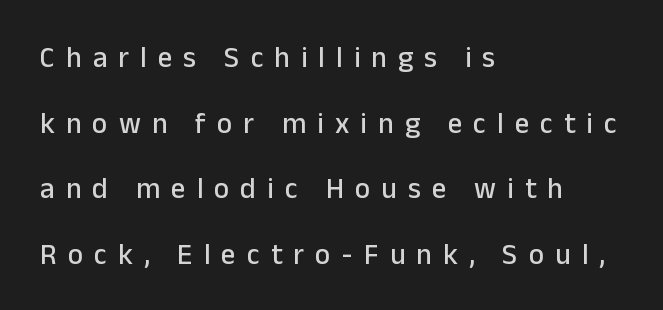
{"serif": "no", "italic": "no", "width": "normal", "stroke_contrast": "low", "x_height": "medium", "monospaced": "no", "underline": "no", "align": "left", "line_spacing": "loose", "line_spacing_ratio": 2.26, "letter_spacing": "wide", "letter_spacing_em": 0.38, "glyph_px": 29}
